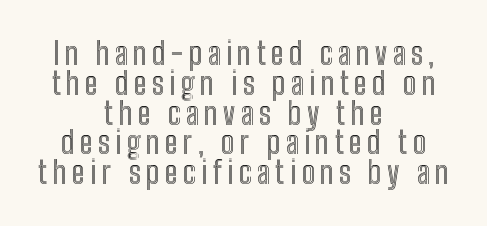
The image shows 31 px condensed type, upright; set centered, tight line spacing (0.96x), not underlined; a medium x-height.
